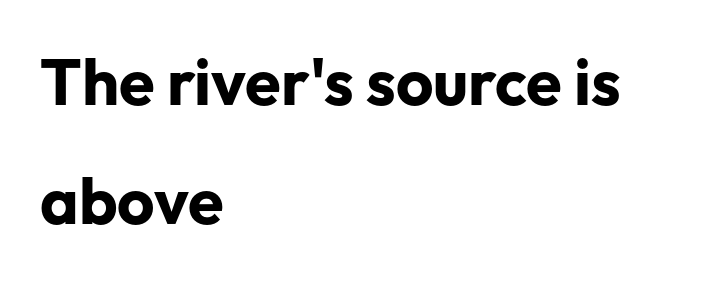
{"serif": "no", "italic": "no", "bold": "yes", "weight": "bold", "width": "normal", "stroke_contrast": "low", "x_height": "medium", "monospaced": "no", "underline": "no", "align": "left", "line_spacing_ratio": 1.83, "letter_spacing": "normal", "letter_spacing_em": 0.0, "glyph_px": 65}
